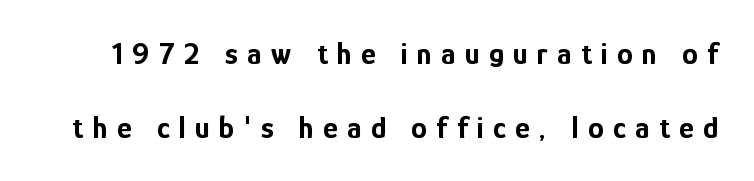
Each letter's strokes conclude bluntly, with no projecting serifs. These lines were composed using upright roman letters. Substantial extra tracking has been applied to these lines. How would I describe the line gaps? Wide and relaxed.
